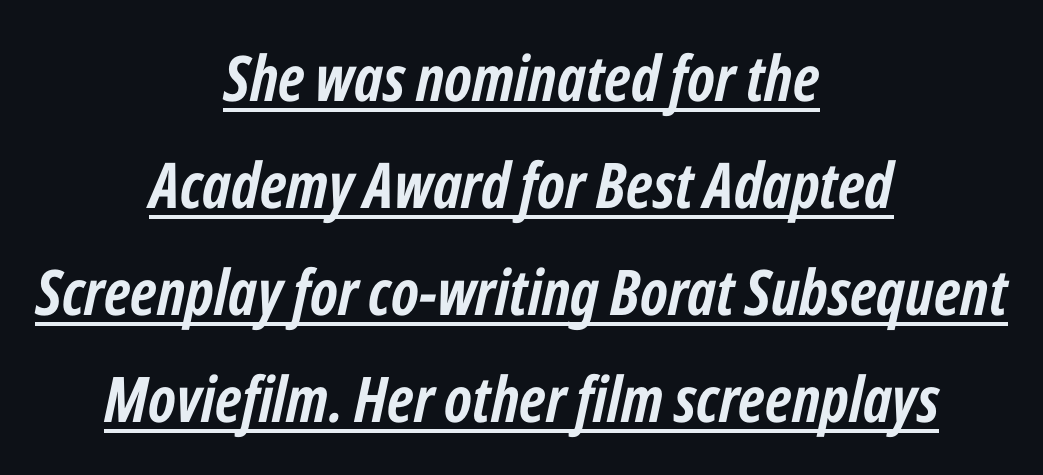
You could not count columns in this text — the font is proportionally spaced. Reading down the block, each line starts at a different indent, mirrored at its end. How heavy is the stroke? Heavy — this is a bold. The line texture is even and compact thanks to regular tracking. Quick note: interline space is typical.
